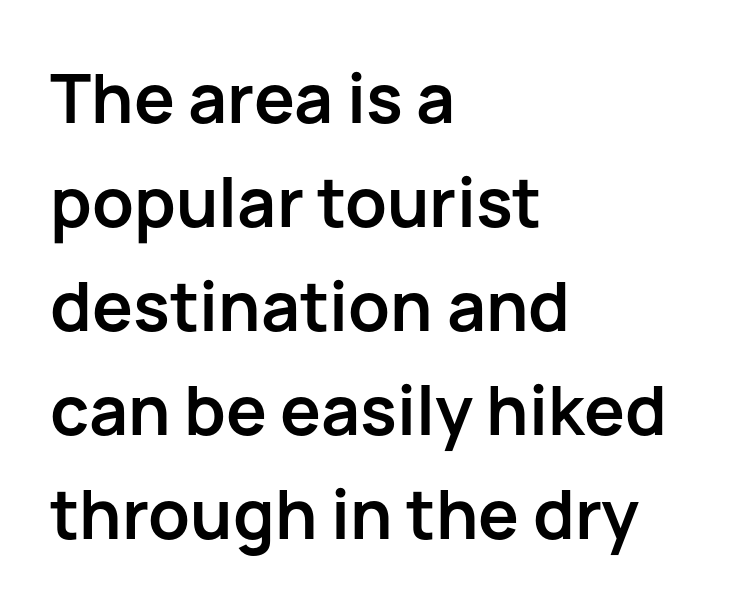
Q: Is the text bold? A: Yes.
Q: Is the text italic (slanted)? A: No, it is upright.
Q: Is the typeface a serif or a sans-serif typeface? A: Sans-serif.
Q: Is the text underlined? A: No.
Q: How is the paragraph aligned? A: Left-aligned.
Q: Is the spacing between letters normal or unusually wide? A: Normal.
Q: Is the spacing between lines tight, normal or loose? A: Normal.
Q: Width (condensed, normal, or wide)? A: Normal.
Q: Stroke contrast? A: Low.
Q: x-height? A: Medium.
Q: Monospaced? A: No.
